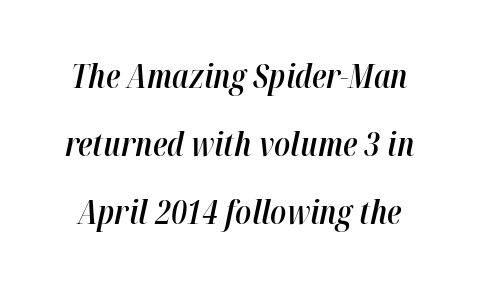
{"italic": "yes", "lean": "right", "slant_degrees": 12, "bold": "semi", "weight": "semibold", "width": "condensed", "stroke_contrast": "high", "x_height": "medium", "monospaced": "no", "underline": "no", "line_spacing": "loose", "line_spacing_ratio": 2.06, "letter_spacing": "normal", "letter_spacing_em": 0.0, "glyph_px": 33}
